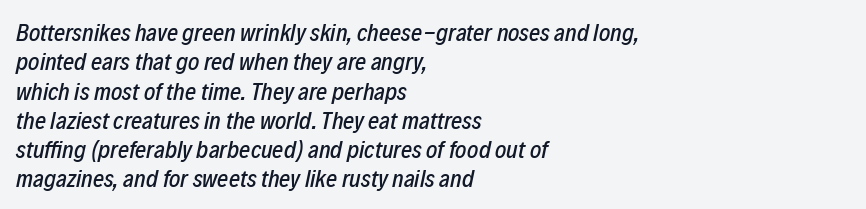
Q: Is the text italic (slanted)? A: Yes, it leans right by about 12 degrees.
Q: Is the text underlined? A: No.
Q: How is the paragraph aligned? A: Left-aligned.
Q: Is the spacing between letters normal or unusually wide? A: Normal.
